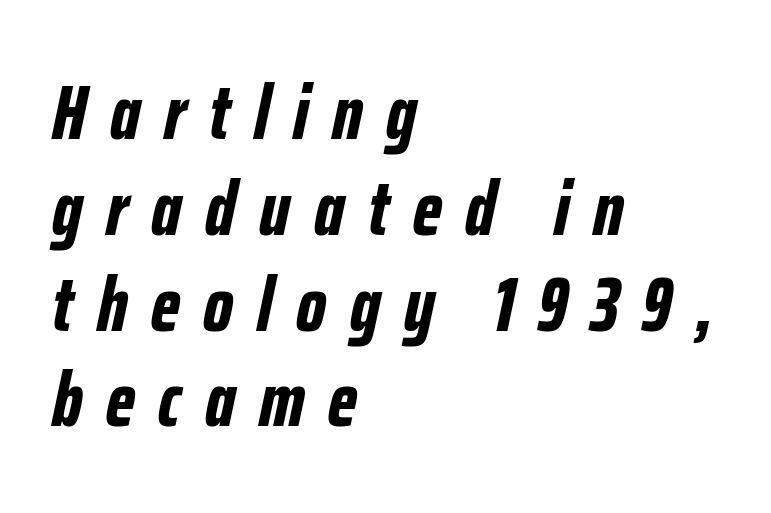
Q: Is the text bold? A: Yes.
Q: Is the text italic (slanted)? A: Yes, it leans right by about 12 degrees.
Q: Is the text underlined? A: No.
Q: How is the paragraph aligned? A: Left-aligned.
Q: Is the spacing between letters normal or unusually wide? A: Unusually wide.
Q: Is the spacing between lines tight, normal or loose? A: Normal.
Q: Width (condensed, normal, or wide)? A: Condensed.
Q: Stroke contrast? A: Low.
Q: x-height? A: Medium.
Q: Monospaced? A: No.
